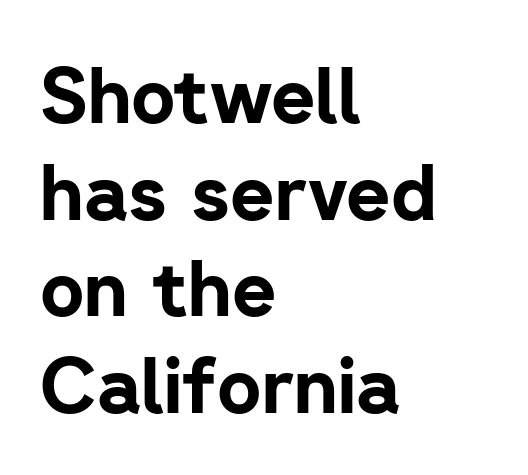
The type is set solid horizontally, with unmodified tracking. The typeface chosen for these lines omits serifs. Compared with an ordinary text face, these strokes are far heavier — a full bold. What's the leading like? Ordinary, nothing unusual.
